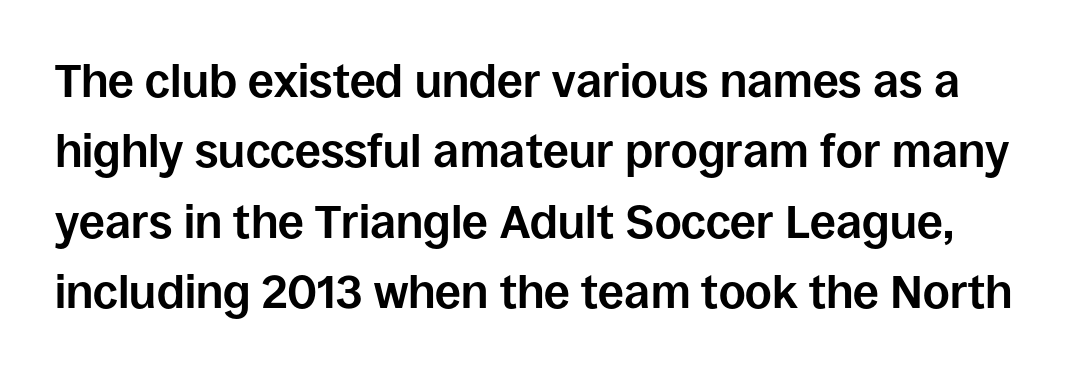
Emphasis by weight is at full strength: bold. Summary of vertical rhythm: regular, with standard interline spacing. The words here are not underlined. There is no visible air inserted between adjacent glyphs. When letters stand straight like this, we call the style roman or upright.
